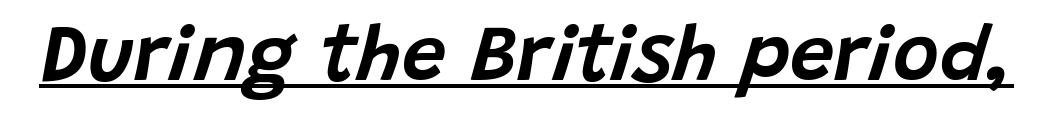
The image shows 79 px text type, italic (leaning right); set normal letter spacing, underlined; low stroke contrast and a large x-height.
